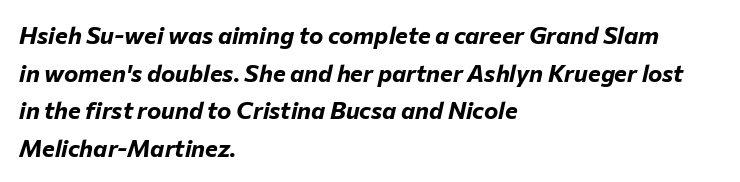
{"italic": "yes", "lean": "right", "slant_degrees": 12, "bold": "yes", "underline": "no", "align": "left", "line_spacing": "normal", "line_spacing_ratio": 1.57, "letter_spacing": "normal", "letter_spacing_em": 0.0, "glyph_px": 24}
